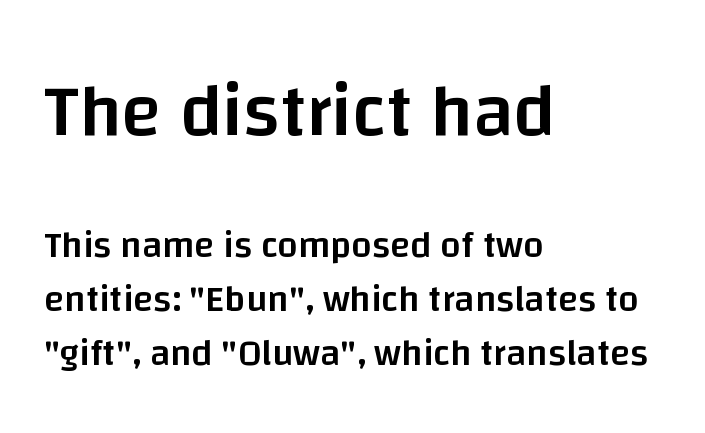
{"serif": "no", "italic": "no", "bold": "semi", "weight": "semibold", "width": "normal", "stroke_contrast": "low", "x_height": "large", "monospaced": "no", "underline": "no", "align": "left", "line_spacing": "normal", "line_spacing_ratio": 1.46, "letter_spacing": "normal", "letter_spacing_em": 0.0, "larger_block": "first", "size_ratio": 2.0, "glyph_px": 74}
